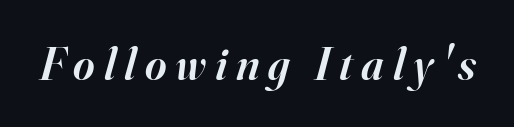
Q: Is the text bold? A: Semi-bold.
Q: Is the text italic (slanted)? A: Yes, it leans right by about 16 degrees.
Q: Is the typeface a serif or a sans-serif typeface? A: Serif.
Q: Is the text underlined? A: No.
Q: Width (condensed, normal, or wide)? A: Normal.
Q: Stroke contrast? A: High.
Q: x-height? A: Small.
Q: Monospaced? A: No.
